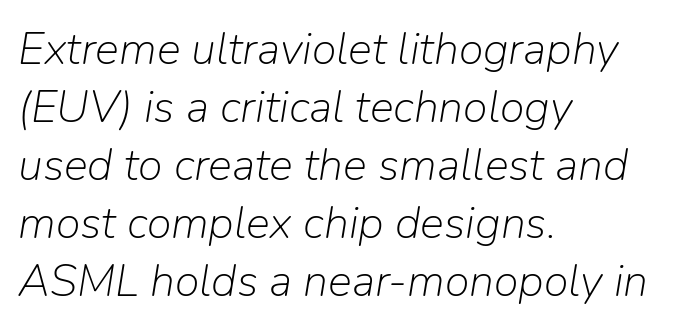
Does the lettering tilt? It does — this is italic. Weight: not bold — regular or lighter. The leading is moderate, giving the passage an even texture. These lines are rendered in a variable-pitch font. Layout note: lines flush left. The gaps between neighbouring characters are ordinary and unremarkable.
